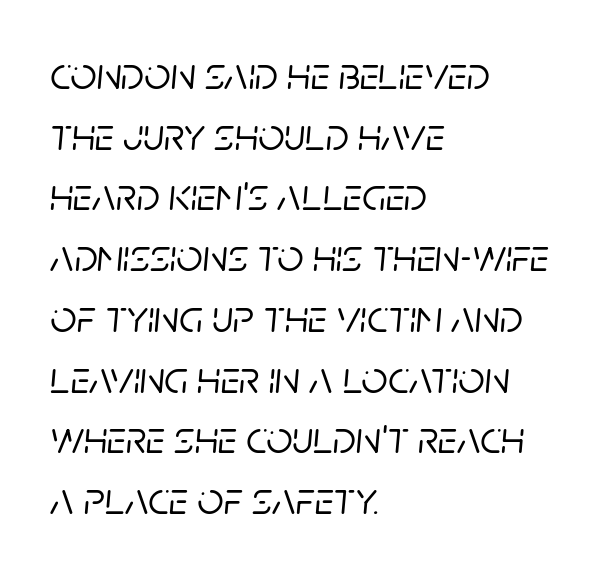
Q: Is the text italic (slanted)? A: Yes, it leans right by about 5 degrees.
Q: Is the text underlined? A: No.
Q: How is the paragraph aligned? A: Left-aligned.
Q: Is the spacing between letters normal or unusually wide? A: Normal.
Q: Is the spacing between lines tight, normal or loose? A: Normal.
Q: Width (condensed, normal, or wide)? A: Normal.
Q: Stroke contrast? A: Low.
Q: x-height? A: Large.
Q: Monospaced? A: No.
